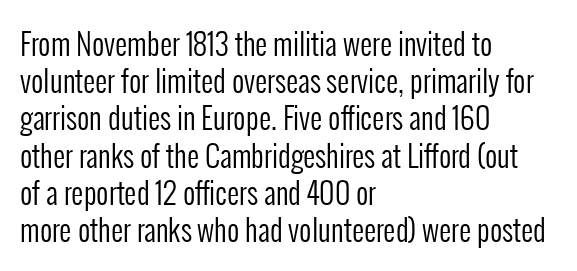
The image shows 30 px regular-weight, condensed sans-serif type, upright; set left-aligned, line spacing 1.24x, normal letter spacing, not underlined; low stroke contrast and a medium x-height.
